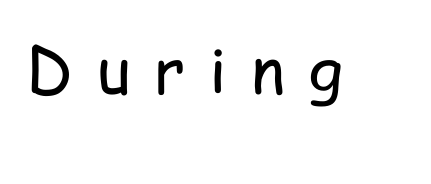
Does extra space separate the letters? Yes, quite a lot of it. The passage shown is not bold in any degree. Tall strokes in this sample are plumb rather than angled. Looks like regular typesetting: each glyph gets only the width it needs.
